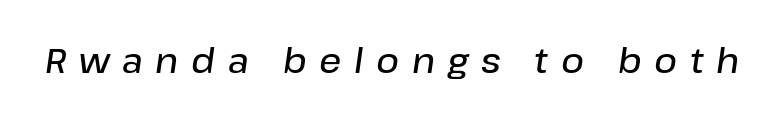
The image shows 35 px semibold type, italic (leaning right); set unusually wide letter spacing (+0.36 em), not underlined; low stroke contrast and a medium x-height.
